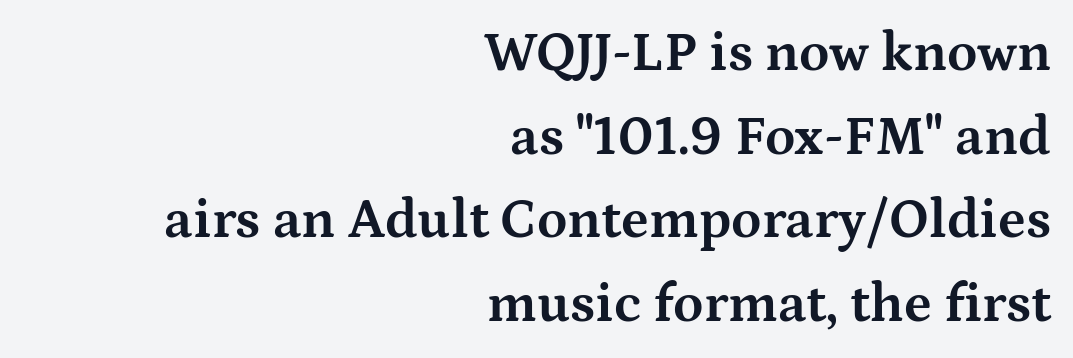
The image shows 55 px bold, wide serif type, upright; set right-aligned, normal line spacing (1.52x), normal letter spacing, not underlined; medium stroke contrast and a medium x-height.
